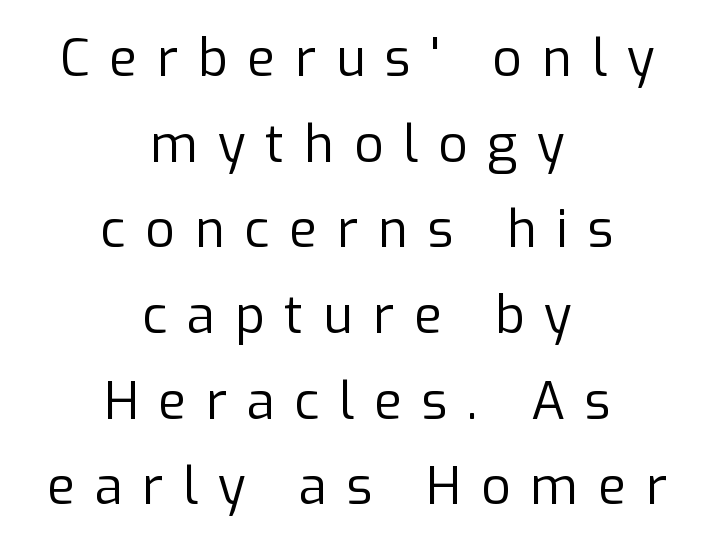
The image shows 51 px regular-weight sans-serif type, upright; set centered, normal line spacing (1.68x), unusually wide letter spacing (+0.39 em), not underlined; low stroke contrast and a medium x-height.
